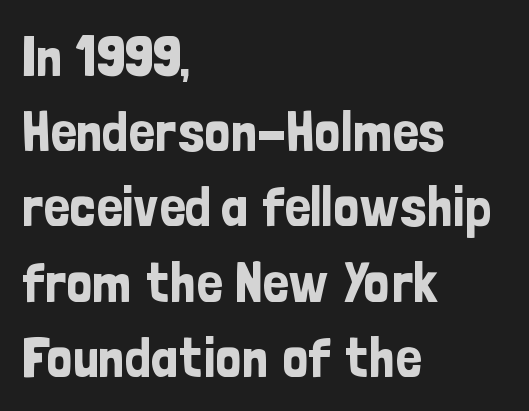
You could not count columns in this text — the font is proportionally spaced. Honestly, the row spacing looks completely unremarkable. A classic flush-left, rag-right setting is used for this passage. Characters remain perfectly vertical along every line. This rendering features lettering with no underline.
